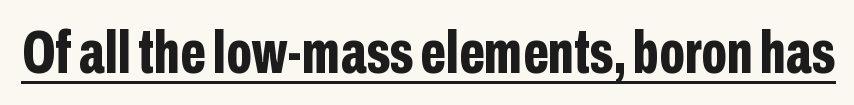
Q: Is the text bold? A: Yes.
Q: Is the text italic (slanted)? A: No, it is upright.
Q: Is the typeface a serif or a sans-serif typeface? A: Sans-serif.
Q: Is the text underlined? A: Yes.
Q: Is the spacing between letters normal or unusually wide? A: Normal.
Q: Width (condensed, normal, or wide)? A: Condensed.
Q: Stroke contrast? A: Low.
Q: x-height? A: Medium.
Q: Monospaced? A: No.
